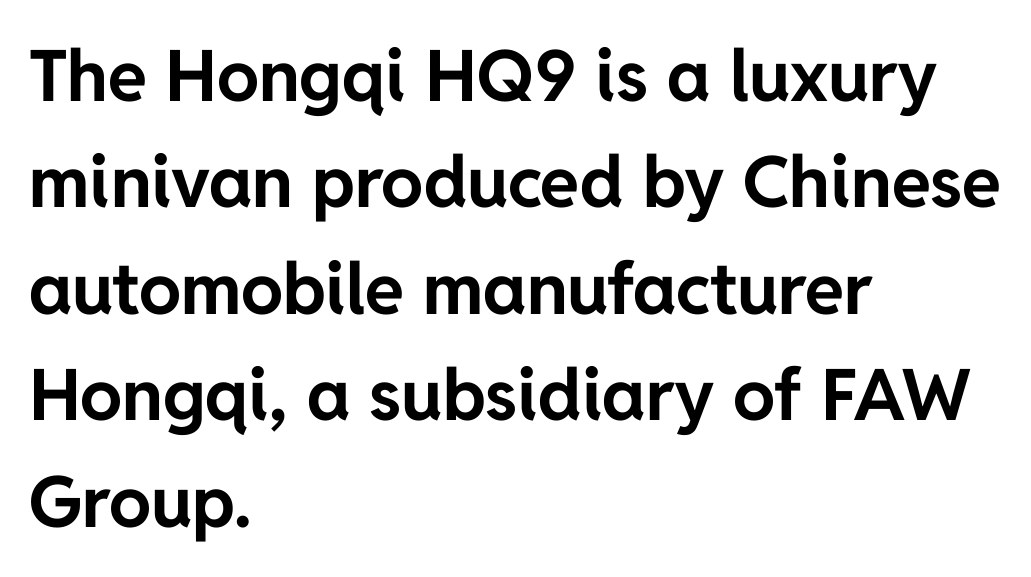
Q: Is the text bold? A: Yes.
Q: Is the text italic (slanted)? A: No, it is upright.
Q: Is the typeface a serif or a sans-serif typeface? A: Sans-serif.
Q: Is the text underlined? A: No.
Q: How is the paragraph aligned? A: Left-aligned.
Q: Is the spacing between letters normal or unusually wide? A: Normal.
Q: Is the spacing between lines tight, normal or loose? A: Normal.
Q: Width (condensed, normal, or wide)? A: Normal.
Q: Stroke contrast? A: Low.
Q: x-height? A: Medium.
Q: Monospaced? A: No.
